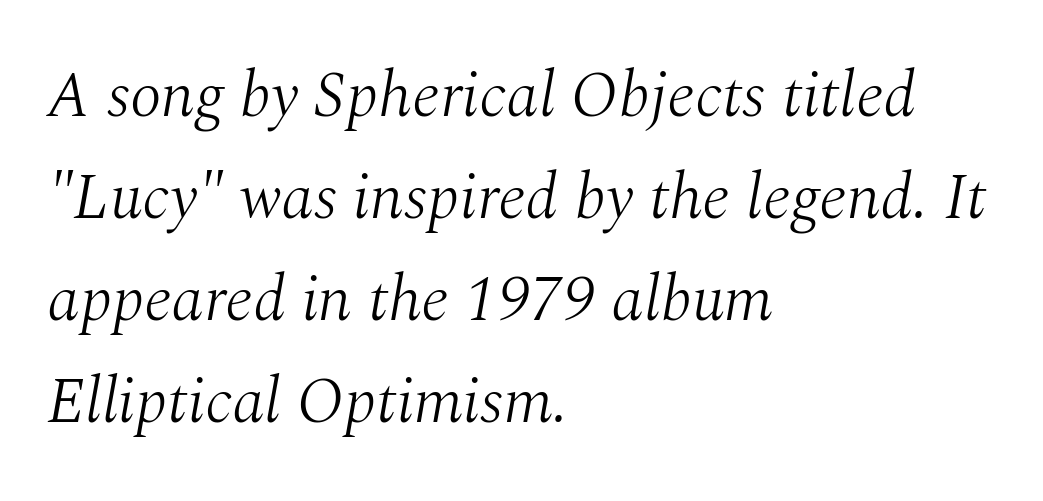
The image shows 65 px light serif type, italic (leaning right); set left-aligned, normal line spacing (1.57x), normal letter spacing, not underlined; medium stroke contrast and a medium x-height.
